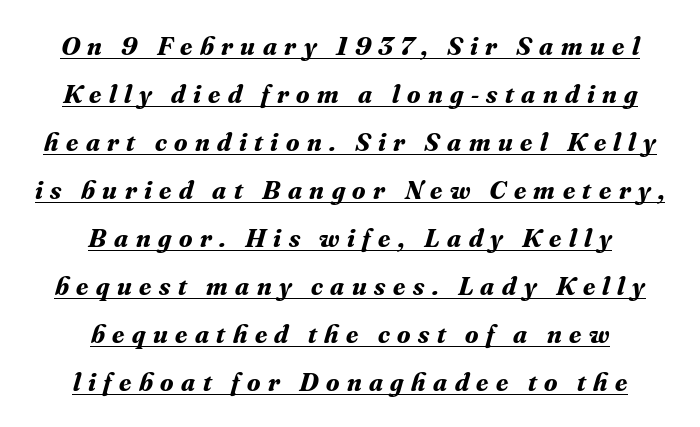
The image shows 27 px bold type, italic (leaning right); set centered, line spacing 1.78x, unusually wide letter spacing (+0.28 em), underlined.
